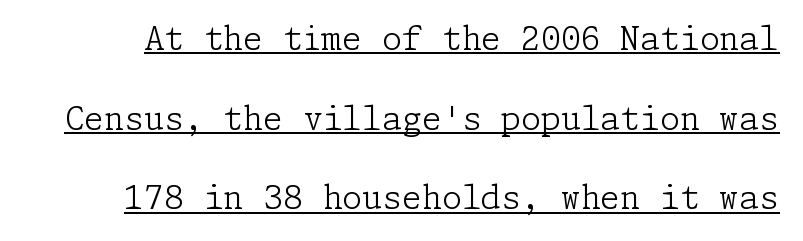
It's the straight-up-and-down kind of type. Compared with undecorated copy, this sample adds a rule below the words. Inter-character spacing is left at the font's built-in metrics. What kind of face is this? One with serifs. Nothing heavy about these letters — not bold at all. This block would shrink considerably if given ordinary leading; it's expanded now.
